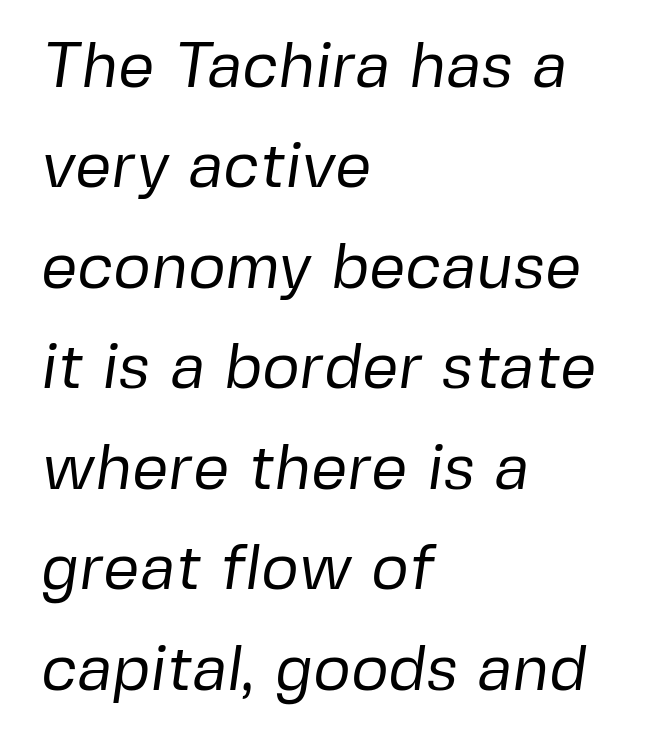
The image shows 64 px regular-weight sans-serif type; set left-aligned, normal line spacing (1.57x), normal letter spacing, not underlined; low stroke contrast and a medium x-height.
